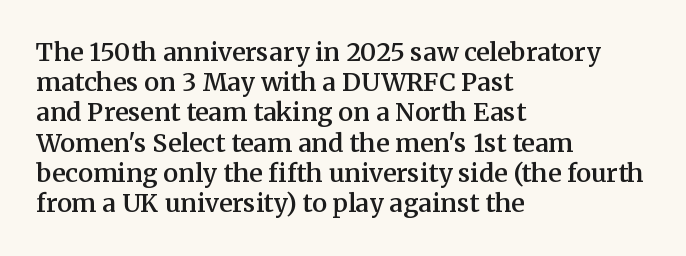
{"italic": "no", "bold": "semi", "underline": "no", "align": "left", "line_spacing_ratio": 1.21, "letter_spacing": "normal", "letter_spacing_em": 0.0, "glyph_px": 25}
